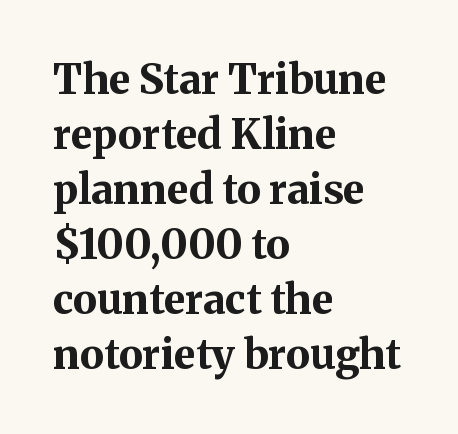
The image shows 41 px bold serif type, upright; set left-aligned, normal line spacing (1.34x), normal letter spacing, not underlined; medium stroke contrast and a medium x-height.
